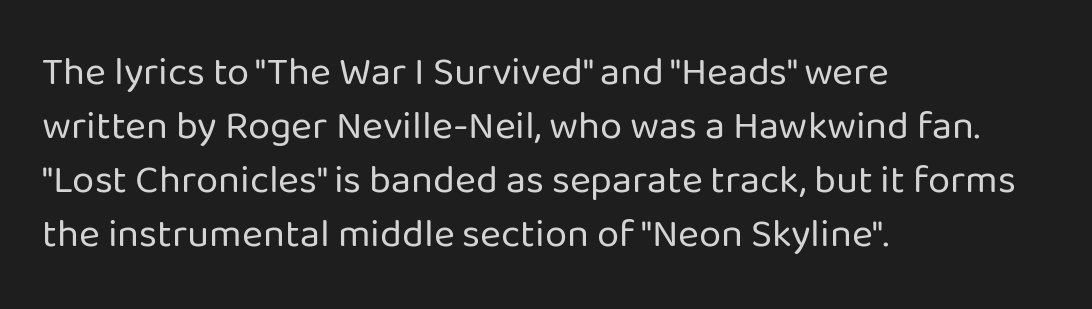
{"serif": "no", "italic": "no", "bold": "no", "weight": "regular", "width": "normal", "stroke_contrast": "low", "x_height": "medium", "monospaced": "no", "underline": "no", "align": "left", "line_spacing": "normal", "line_spacing_ratio": 1.35, "letter_spacing": "normal", "letter_spacing_em": 0.0, "glyph_px": 40}
